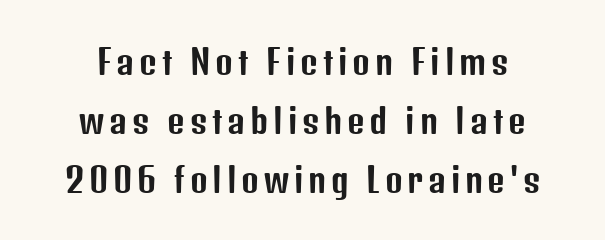
{"serif": "no", "italic": "no", "width": "condensed", "stroke_contrast": "low", "x_height": "medium", "monospaced": "no", "underline": "no", "align": "center", "line_spacing_ratio": 1.73, "glyph_px": 34}
